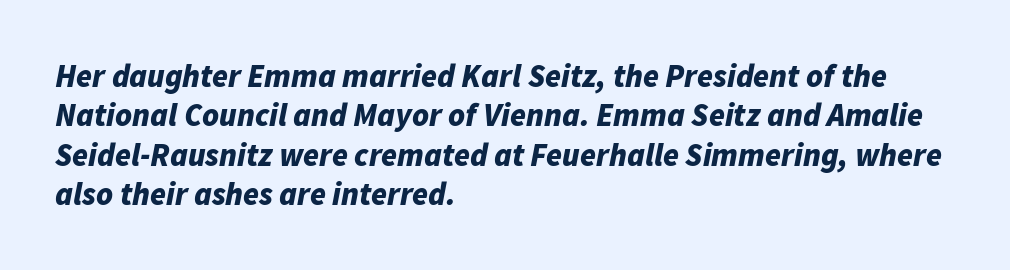
Q: Is the text bold? A: Yes.
Q: Is the text italic (slanted)? A: Yes, it leans right by about 11 degrees.
Q: Is the text underlined? A: No.
Q: How is the paragraph aligned? A: Left-aligned.
Q: Is the spacing between letters normal or unusually wide? A: Normal.
Q: Width (condensed, normal, or wide)? A: Normal.
Q: Stroke contrast? A: Low.
Q: x-height? A: Medium.
Q: Monospaced? A: No.
